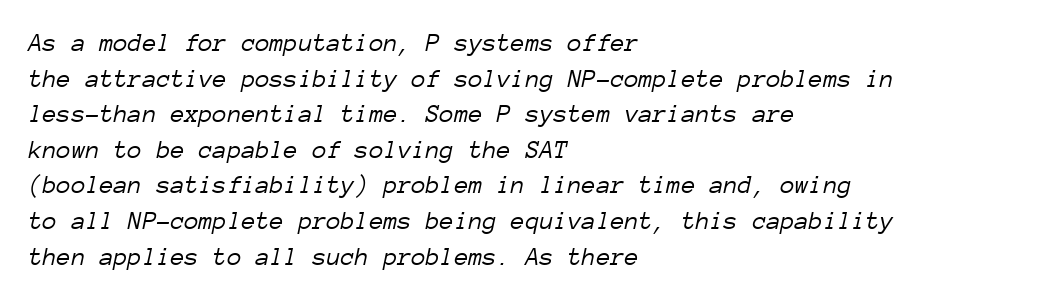
The image shows 26 px text type, italic (leaning right); set left-aligned, normal line spacing (1.37x), normal letter spacing, not underlined.
